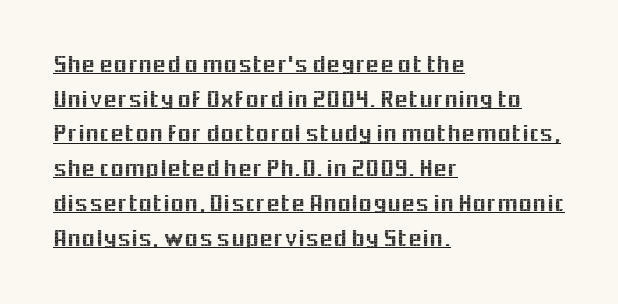
Q: Is the text italic (slanted)? A: No, it is upright.
Q: Is the text underlined? A: Yes.
Q: How is the paragraph aligned? A: Left-aligned.
Q: Is the spacing between letters normal or unusually wide? A: Normal.
Q: Is the spacing between lines tight, normal or loose? A: Normal.
